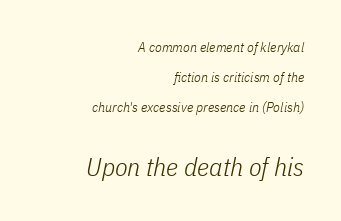
The image shows 26 px text type, italic (leaning right); set right-aligned, loose line spacing (2.16x), normal letter spacing, not underlined; the second (bottom) block is 1.86x larger.
